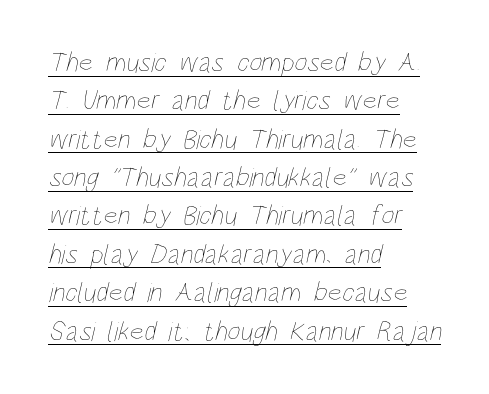
The image shows 28 px thin, condensed type; set left-aligned, normal line spacing (1.37x), normal letter spacing, underlined; low stroke contrast and a large x-height.
